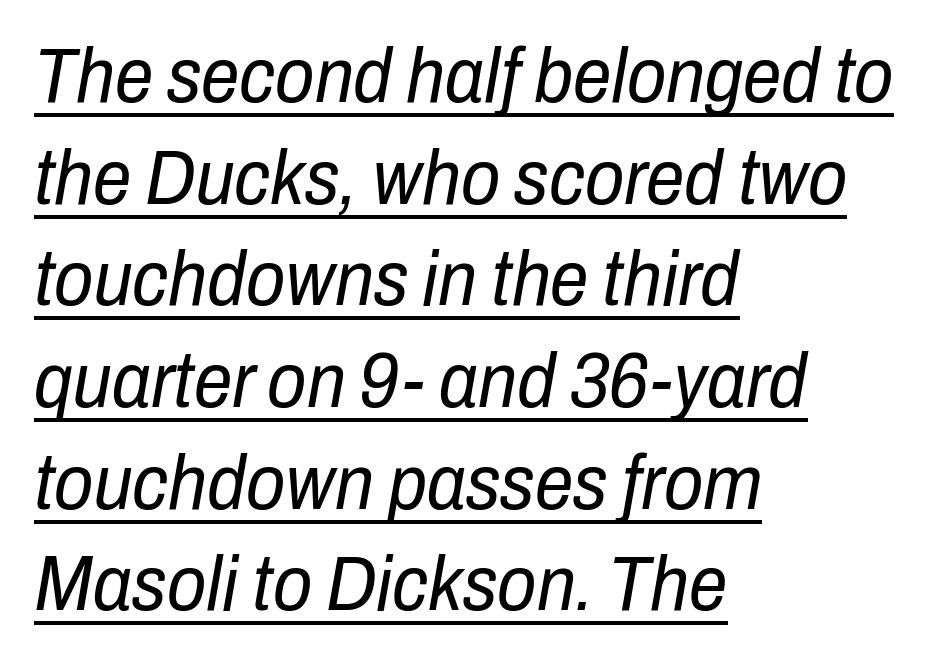
Q: Is the text bold? A: No.
Q: Is the text italic (slanted)? A: Yes, it leans right by about 10 degrees.
Q: Is the text underlined? A: Yes.
Q: How is the paragraph aligned? A: Left-aligned.
Q: Is the spacing between letters normal or unusually wide? A: Normal.
Q: Is the spacing between lines tight, normal or loose? A: Normal.
Q: Width (condensed, normal, or wide)? A: Condensed.
Q: Stroke contrast? A: Low.
Q: x-height? A: Medium.
Q: Monospaced? A: No.
